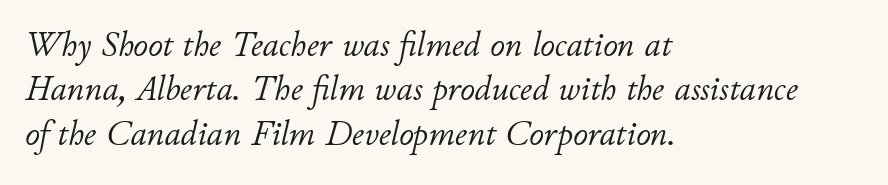
{"italic": "yes", "lean": "right", "slant_degrees": 11, "bold": "no", "weight": "light", "width": "normal", "stroke_contrast": "low", "x_height": "small", "monospaced": "no", "underline": "no", "align": "left", "line_spacing_ratio": 1.23, "letter_spacing": "normal", "letter_spacing_em": 0.0, "glyph_px": 36}
